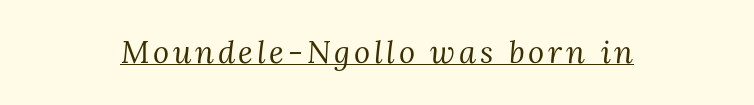
{"serif": "yes", "italic": "yes", "lean": "right", "slant_degrees": 3, "bold": "no", "weight": "regular", "width": "normal", "stroke_contrast": "medium", "x_height": "medium", "monospaced": "no", "underline": "yes", "align": "center", "glyph_px": 31}
